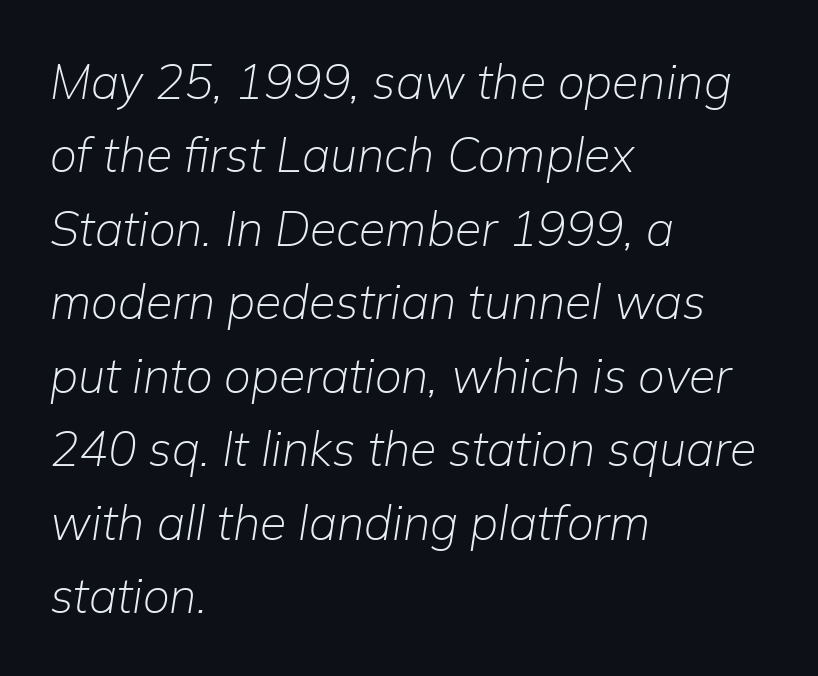
{"italic": "yes", "lean": "right", "slant_degrees": 9, "bold": "no", "weight": "light", "width": "normal", "stroke_contrast": "low", "x_height": "medium", "monospaced": "no", "underline": "no", "align": "left", "line_spacing": "normal", "line_spacing_ratio": 1.53, "letter_spacing": "normal", "letter_spacing_em": 0.0, "glyph_px": 48}
